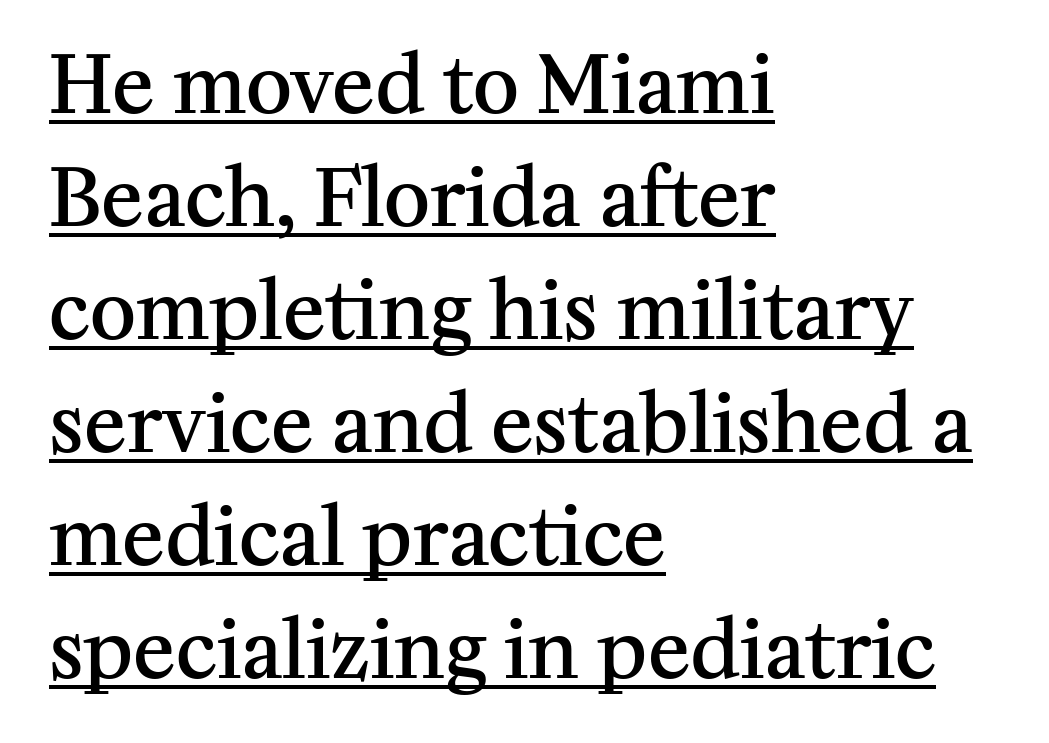
Q: Is the text bold? A: Semi-bold.
Q: Is the text italic (slanted)? A: No, it is upright.
Q: Is the typeface a serif or a sans-serif typeface? A: Serif.
Q: Is the text underlined? A: Yes.
Q: How is the paragraph aligned? A: Left-aligned.
Q: Is the spacing between letters normal or unusually wide? A: Normal.
Q: Is the spacing between lines tight, normal or loose? A: Normal.
Q: Width (condensed, normal, or wide)? A: Normal.
Q: Stroke contrast? A: Medium.
Q: x-height? A: Medium.
Q: Monospaced? A: No.
